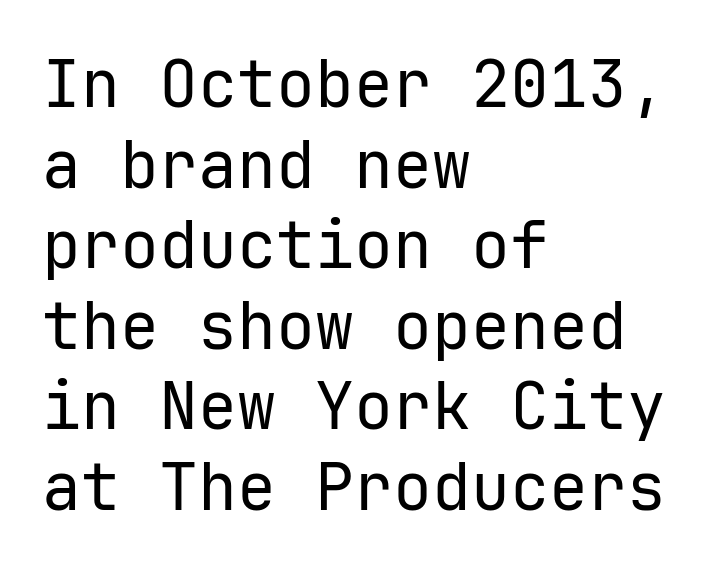
The image shows 65 px regular-weight sans-serif type, upright, monospaced; set left-aligned, line spacing 1.24x, normal letter spacing, not underlined; low stroke contrast and a medium x-height.
